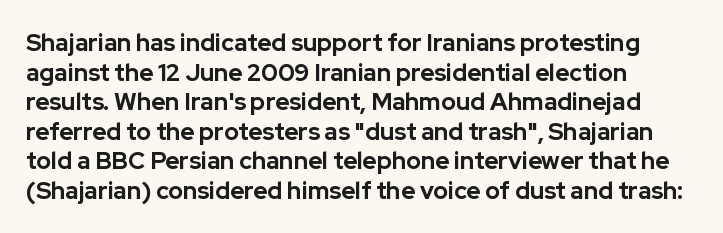
{"italic": "no", "bold": "yes", "underline": "no", "align": "left", "line_spacing_ratio": 1.23, "letter_spacing": "normal", "letter_spacing_em": 0.0, "glyph_px": 24}
